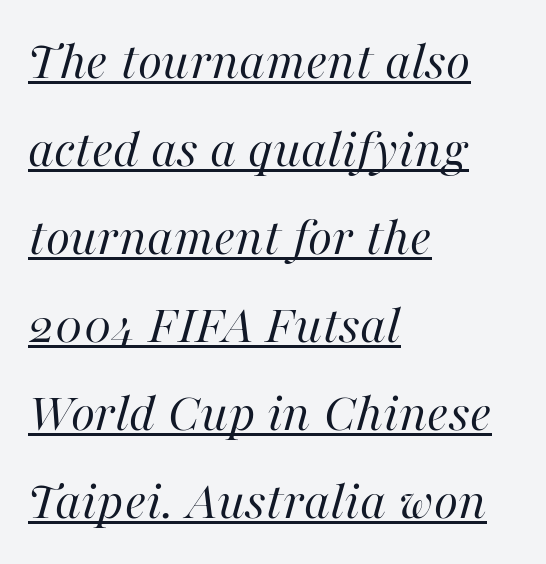
{"italic": "yes", "lean": "right", "slant_degrees": 16, "bold": "no", "weight": "regular", "width": "normal", "stroke_contrast": "high", "x_height": "medium", "monospaced": "no", "underline": "yes", "align": "left", "line_spacing": "normal", "line_spacing_ratio": 1.57, "letter_spacing": "normal", "letter_spacing_em": 0.0, "glyph_px": 56}
